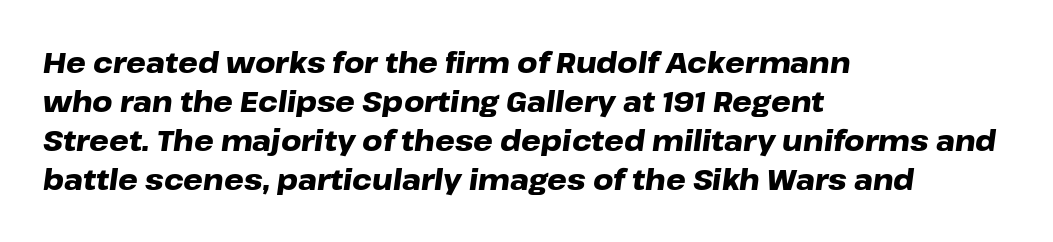
Students, this is bold: see how much ink each stroke carries. The face used here is proportionally spaced, like ordinary book or web type. The passage is arranged the way most books set body copy — flush left. Rows of type keep a routine distance in the vertical direction. The face used here has a pronounced slope to its letters.
